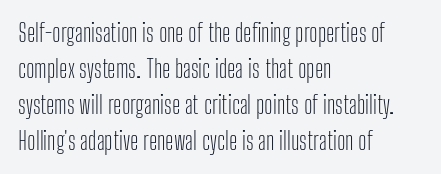
{"italic": "no", "bold": "no", "underline": "no", "align": "left", "line_spacing": "normal", "line_spacing_ratio": 1.5, "letter_spacing": "normal", "letter_spacing_em": 0.0, "glyph_px": 24}
